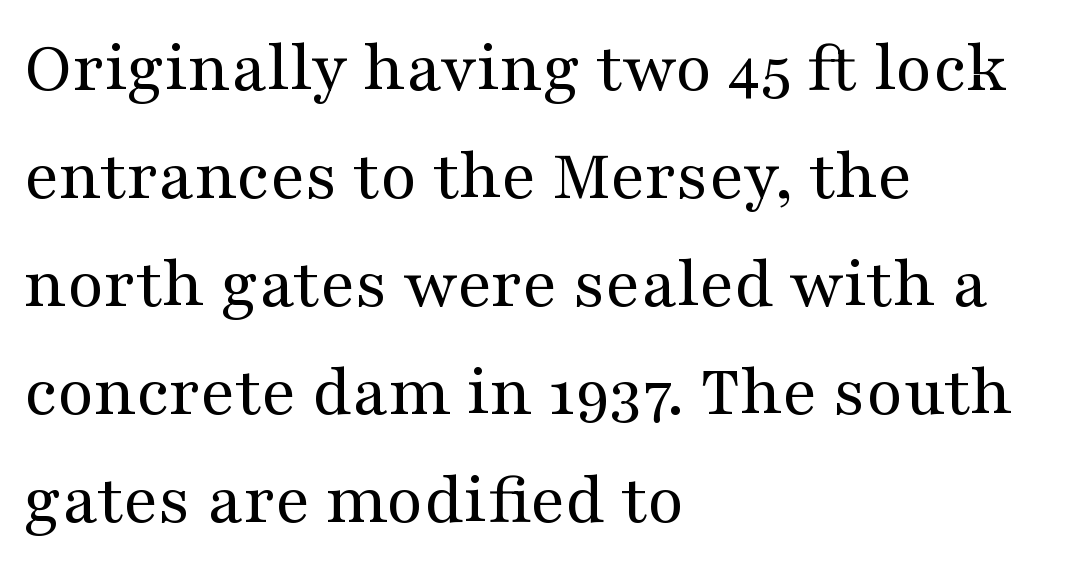
Q: Is the text bold? A: No.
Q: Is the text italic (slanted)? A: No, it is upright.
Q: Is the typeface a serif or a sans-serif typeface? A: Serif.
Q: Is the text underlined? A: No.
Q: How is the paragraph aligned? A: Left-aligned.
Q: Is the spacing between letters normal or unusually wide? A: Normal.
Q: Is the spacing between lines tight, normal or loose? A: Normal.
Q: Width (condensed, normal, or wide)? A: Wide.
Q: Stroke contrast? A: Medium.
Q: x-height? A: Medium.
Q: Monospaced? A: No.
